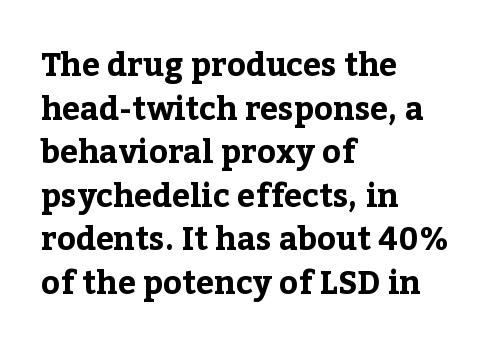
Q: Is the text bold? A: Yes.
Q: Is the text italic (slanted)? A: No, it is upright.
Q: Is the typeface a serif or a sans-serif typeface? A: Serif.
Q: Is the text underlined? A: No.
Q: How is the paragraph aligned? A: Left-aligned.
Q: Is the spacing between letters normal or unusually wide? A: Normal.
Q: Is the spacing between lines tight, normal or loose? A: Normal.
Q: Width (condensed, normal, or wide)? A: Normal.
Q: Stroke contrast? A: Low.
Q: x-height? A: Medium.
Q: Monospaced? A: No.
